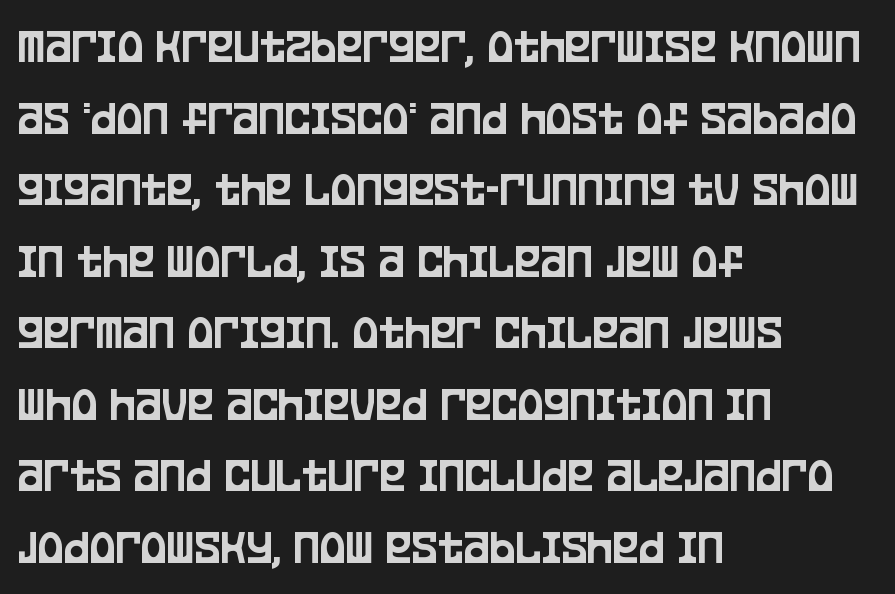
This rendering uses left alignment, leaving the right contour irregular. The gaps between neighbouring characters are ordinary and unremarkable. Classification — sans serif. Unlike italic type, these characters show no tilt at all. Has an underline been added? It has not.
